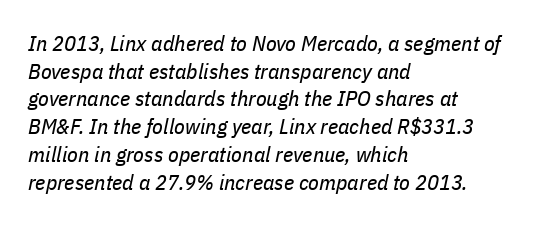
Q: Is the text bold? A: No.
Q: Is the text italic (slanted)? A: Yes, it leans right by about 11 degrees.
Q: Is the text underlined? A: No.
Q: How is the paragraph aligned? A: Left-aligned.
Q: Is the spacing between letters normal or unusually wide? A: Normal.
Q: Is the spacing between lines tight, normal or loose? A: Normal.
